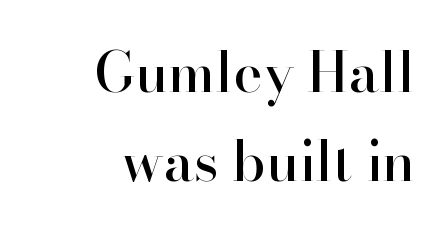
The image shows 55 px serif type, upright; set right-aligned, normal line spacing (1.61x), normal letter spacing, not underlined; high stroke contrast and a small x-height.
